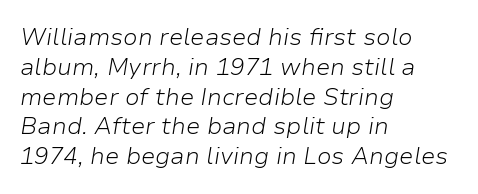
{"italic": "yes", "lean": "right", "slant_degrees": 9, "bold": "no", "underline": "no", "align": "left", "line_spacing_ratio": 1.24, "letter_spacing": "normal", "letter_spacing_em": 0.0, "glyph_px": 24}
